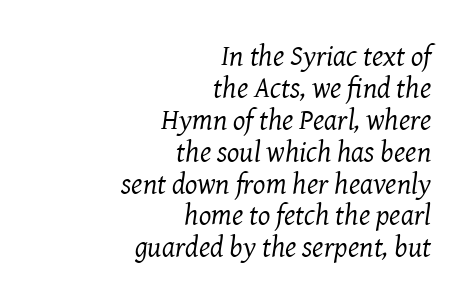
The image shows 29 px regular-weight serif type, italic (leaning right); set right-aligned, tight line spacing (1.1x), normal letter spacing, not underlined; medium stroke contrast and a medium x-height.
